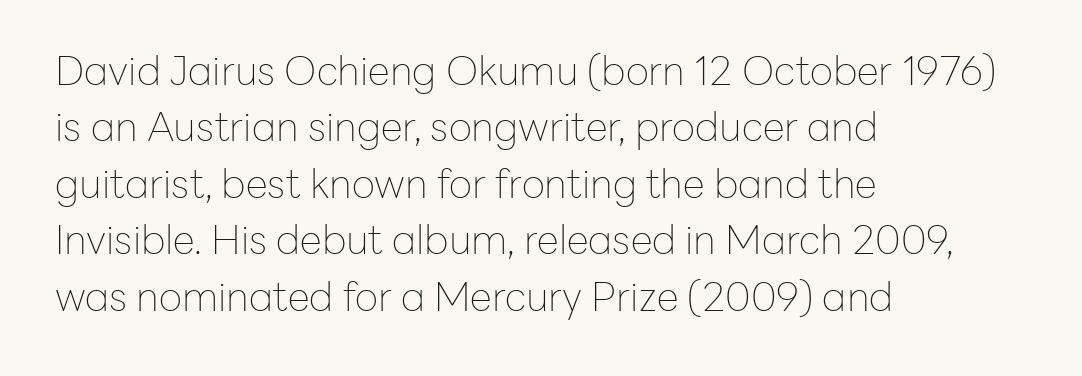
{"serif": "no", "italic": "no", "bold": "no", "weight": "thin", "width": "normal", "stroke_contrast": "low", "x_height": "medium", "monospaced": "no", "underline": "no", "align": "left", "line_spacing": "normal", "line_spacing_ratio": 1.41, "letter_spacing": "normal", "letter_spacing_em": 0.0, "glyph_px": 40}
